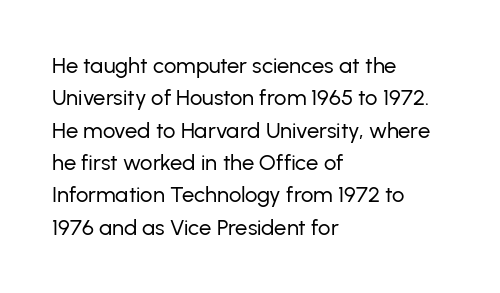
{"italic": "no", "bold": "no", "underline": "no", "align": "left", "line_spacing": "normal", "line_spacing_ratio": 1.47, "letter_spacing": "normal", "letter_spacing_em": 0.0, "glyph_px": 22}
